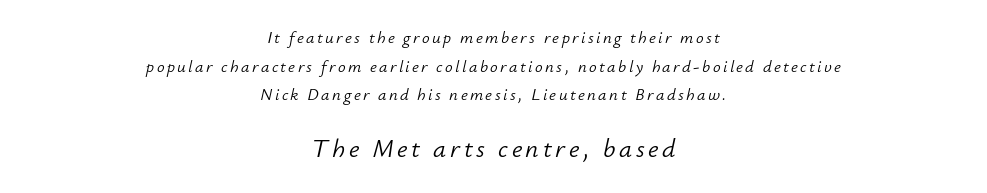
Q: Is the text bold? A: No.
Q: Is the text italic (slanted)? A: Yes, it leans right by about 12 degrees.
Q: Is the text underlined? A: No.
Q: How is the paragraph aligned? A: Centered.
Q: Is the spacing between lines tight, normal or loose? A: Normal.
Q: Which block of text is set in a larger size, the first (top) or the second (bottom)? A: The second (bottom) one.
